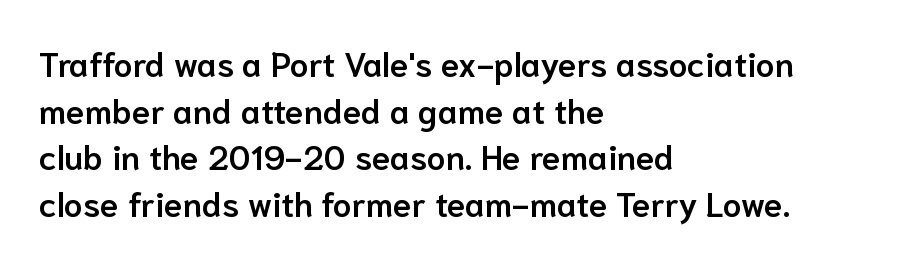
Q: Is the text bold? A: Semi-bold.
Q: Is the text italic (slanted)? A: No, it is upright.
Q: Is the typeface a serif or a sans-serif typeface? A: Sans-serif.
Q: Is the text underlined? A: No.
Q: How is the paragraph aligned? A: Left-aligned.
Q: Is the spacing between letters normal or unusually wide? A: Normal.
Q: Is the spacing between lines tight, normal or loose? A: Normal.
Q: Width (condensed, normal, or wide)? A: Normal.
Q: Stroke contrast? A: Low.
Q: x-height? A: Medium.
Q: Monospaced? A: No.
